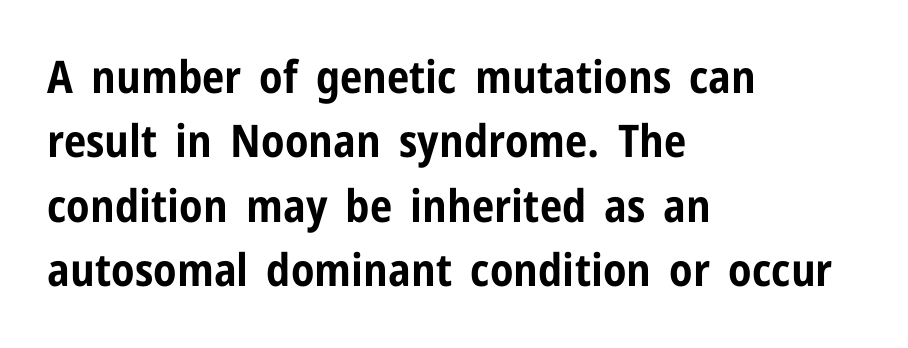
The image shows 45 px bold, condensed sans-serif type, upright; set left-aligned, normal line spacing (1.43x), normal letter spacing, not underlined; low stroke contrast and a medium x-height.
